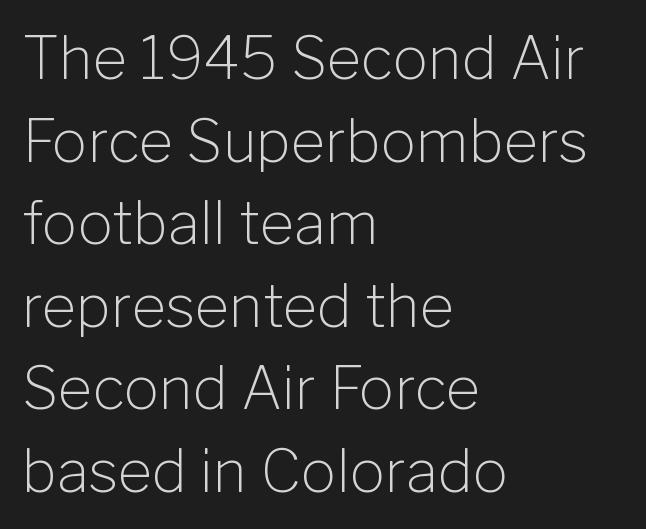
{"serif": "no", "italic": "no", "bold": "no", "weight": "light", "width": "normal", "stroke_contrast": "low", "x_height": "medium", "monospaced": "no", "underline": "no", "align": "left", "line_spacing": "normal", "line_spacing_ratio": 1.4, "letter_spacing": "normal", "letter_spacing_em": 0.0, "glyph_px": 59}
